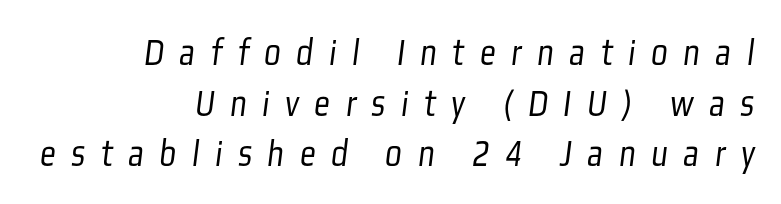
Q: Is the text bold? A: No.
Q: Is the typeface a serif or a sans-serif typeface? A: Sans-serif.
Q: Is the text underlined? A: No.
Q: How is the paragraph aligned? A: Right-aligned.
Q: Is the spacing between letters normal or unusually wide? A: Unusually wide.
Q: Is the spacing between lines tight, normal or loose? A: Normal.
Q: Width (condensed, normal, or wide)? A: Condensed.
Q: Stroke contrast? A: Low.
Q: x-height? A: Medium.
Q: Monospaced? A: No.
